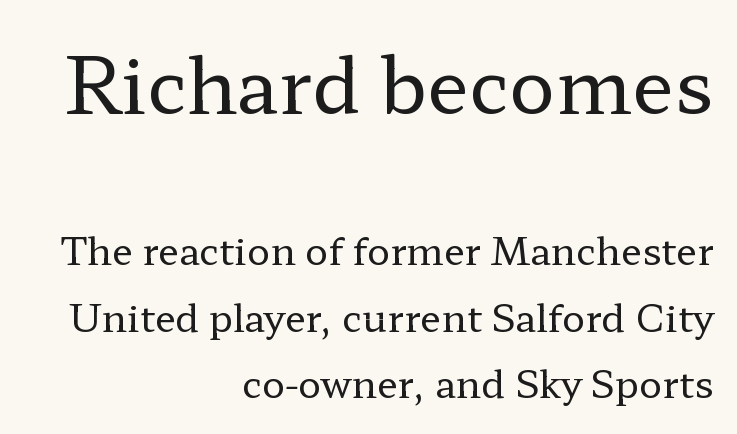
{"serif": "yes", "italic": "no", "bold": "no", "weight": "regular", "width": "wide", "stroke_contrast": "low", "x_height": "medium", "monospaced": "no", "underline": "no", "align": "right", "line_spacing_ratio": 1.75, "letter_spacing": "normal", "letter_spacing_em": 0.0, "larger_block": "first", "size_ratio": 2.03, "glyph_px": 77}
